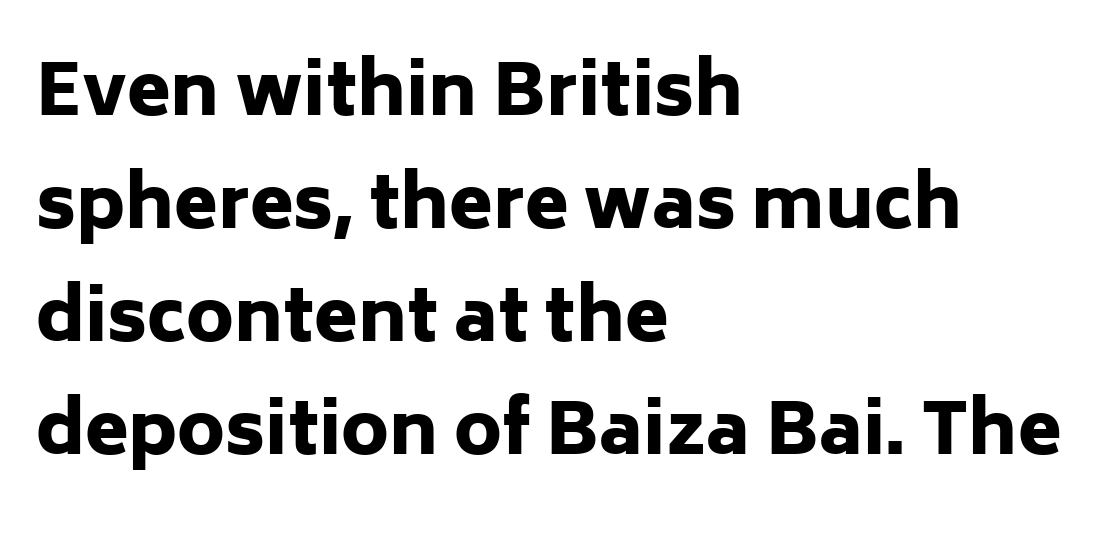
Each line starts at the same left margin while the right side varies. Students, observe: this is what conventionally led text looks like. The passage shown is typed in a proportional face where columns would drift. Type without underlining. Do the letters lean? They stand straight.
